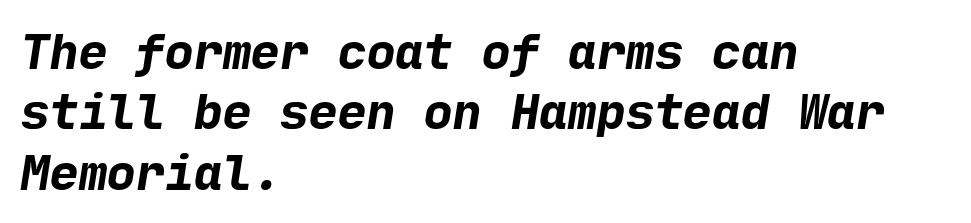
{"serif": "no", "bold": "yes", "weight": "bold", "width": "normal", "stroke_contrast": "low", "x_height": "medium", "underline": "no", "align": "left", "line_spacing": "normal", "line_spacing_ratio": 1.26, "letter_spacing": "normal", "letter_spacing_em": 0.0, "glyph_px": 48}
